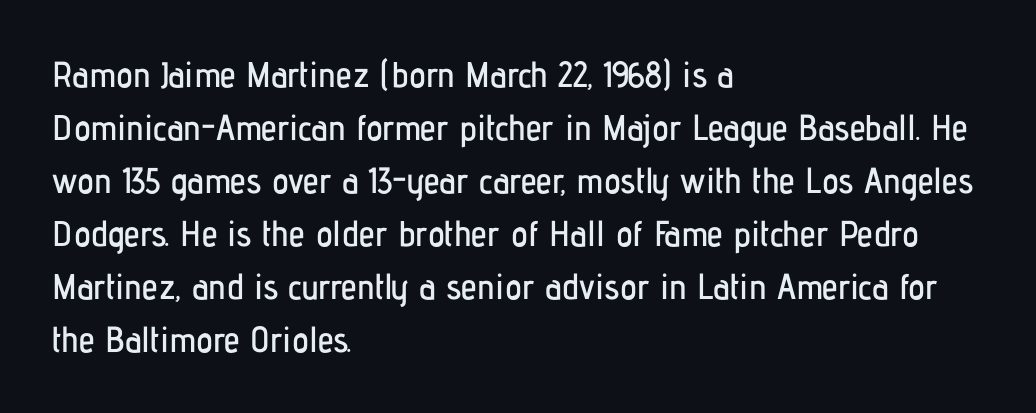
Q: Is the text italic (slanted)? A: No, it is upright.
Q: Is the typeface a serif or a sans-serif typeface? A: Sans-serif.
Q: Is the text underlined? A: No.
Q: How is the paragraph aligned? A: Left-aligned.
Q: Is the spacing between letters normal or unusually wide? A: Normal.
Q: Is the spacing between lines tight, normal or loose? A: Normal.
Q: Width (condensed, normal, or wide)? A: Condensed.
Q: Stroke contrast? A: Low.
Q: x-height? A: Medium.
Q: Monospaced? A: No.
